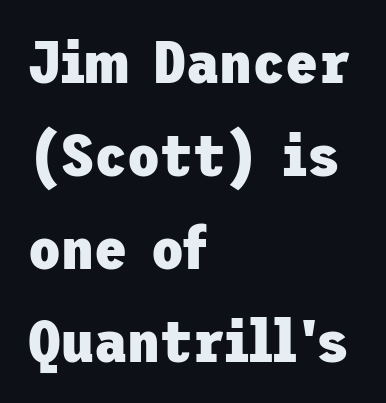
{"serif": "no", "italic": "no", "bold": "yes", "weight": "heavy", "width": "normal", "stroke_contrast": "low", "x_height": "medium", "underline": "no", "align": "left", "line_spacing": "normal", "line_spacing_ratio": 1.55, "letter_spacing": "normal", "letter_spacing_em": 0.0, "glyph_px": 60}
